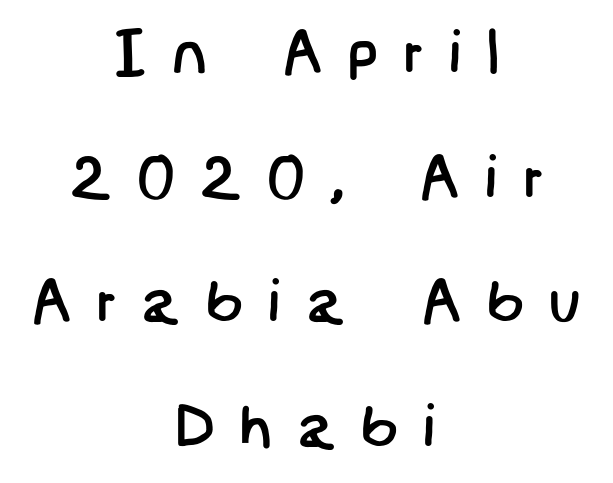
Descenders are the only things crossing below the line. I'd call this a sans setting — the letters go barefoot. Each new line begins a long way beneath the previous one. This sample is center-justified, so both line endings float freely.
